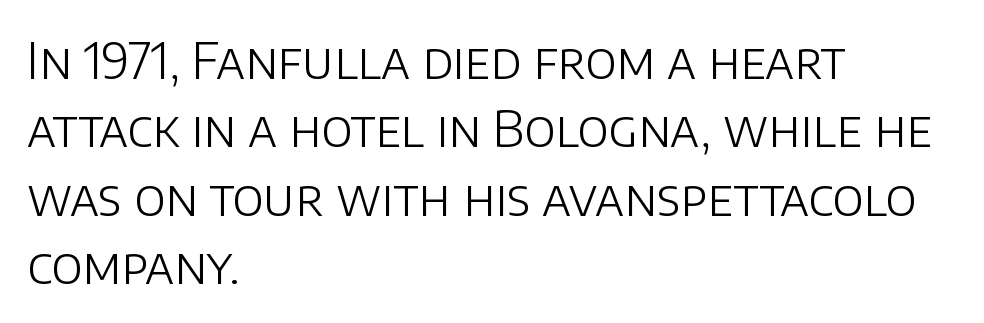
Q: Is the text bold? A: No.
Q: Is the text italic (slanted)? A: No, it is upright.
Q: Is the typeface a serif or a sans-serif typeface? A: Sans-serif.
Q: Is the text underlined? A: No.
Q: How is the paragraph aligned? A: Left-aligned.
Q: Is the spacing between letters normal or unusually wide? A: Normal.
Q: Is the spacing between lines tight, normal or loose? A: Normal.
Q: Width (condensed, normal, or wide)? A: Normal.
Q: Stroke contrast? A: Low.
Q: x-height? A: Large.
Q: Monospaced? A: No.
